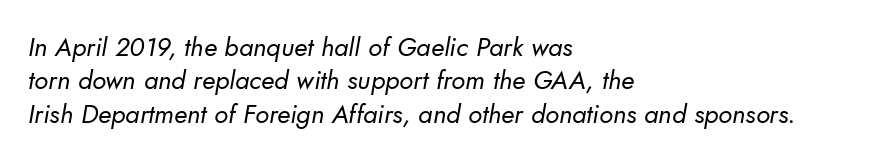
Rule under the text: the space is simply empty. Compared with typical body copy, the letter spacing here is the same. A normal amount of white space separates one row of letters from the next. Short and long lines alike share a common starting point at left. Stroke mass is kept to a normal reading level or below.
